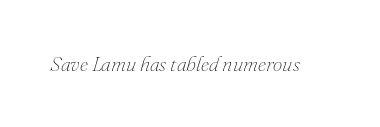
{"italic": "yes", "lean": "right", "slant_degrees": 16, "bold": "no", "underline": "no", "letter_spacing": "normal", "letter_spacing_em": 0.0, "glyph_px": 21}
